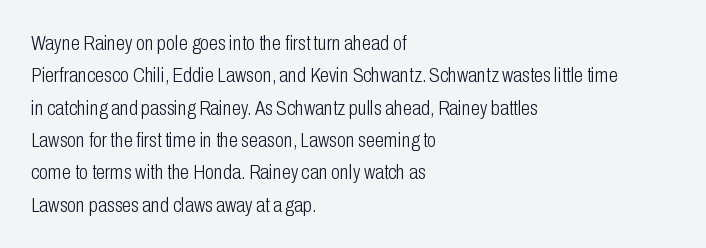
Q: Is the text bold? A: No.
Q: Is the text italic (slanted)? A: No, it is upright.
Q: Is the text underlined? A: No.
Q: How is the paragraph aligned? A: Left-aligned.
Q: Is the spacing between letters normal or unusually wide? A: Normal.
Q: Is the spacing between lines tight, normal or loose? A: Normal.
